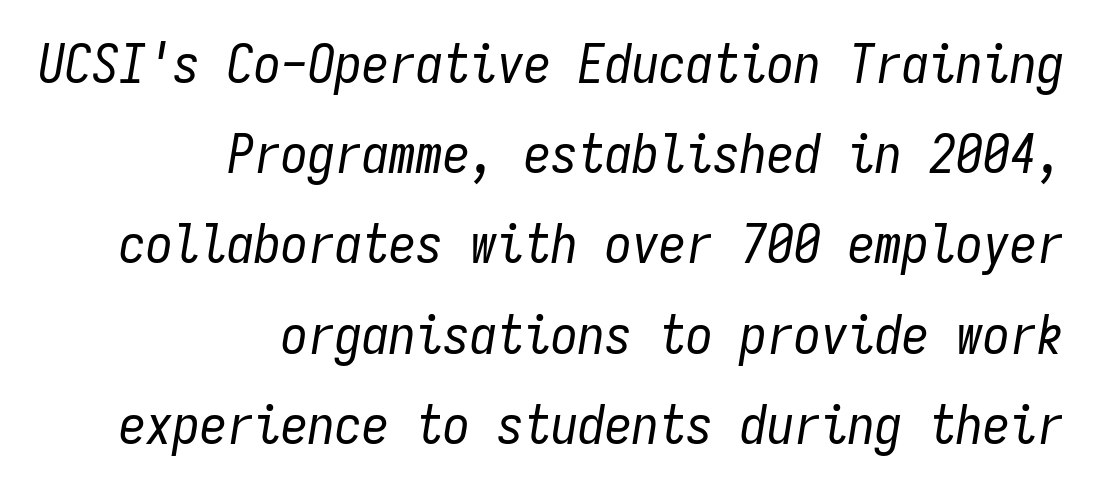
Characters follow at the spacing the type designer built in. The strokes are not fattened; the text isn't bold. Leftover space on each line is placed entirely before the opening word. A clean baseline with only descenders dipping below it. In terms of leading, this rendering sits right in the middle.
